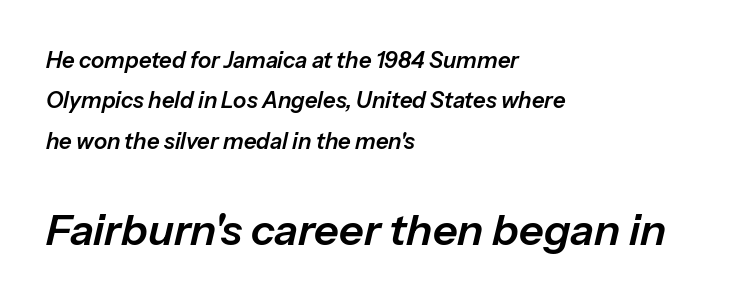
The image shows 43 px text type, italic (leaning right); set left-aligned, line spacing 1.84x, normal letter spacing, not underlined; the second (bottom) block is 1.95x larger; low stroke contrast and a medium x-height.
